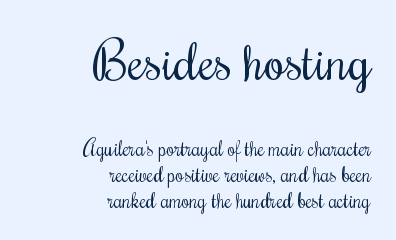
{"bold": "no", "weight": "regular", "width": "condensed", "stroke_contrast": "medium", "x_height": "small", "monospaced": "no", "underline": "no", "align": "right", "line_spacing": "normal", "line_spacing_ratio": 1.25, "letter_spacing": "normal", "letter_spacing_em": 0.0, "larger_block": "first", "size_ratio": 2.52, "glyph_px": 53}
